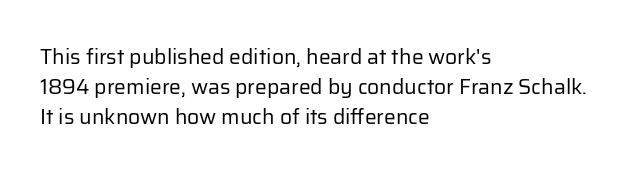
Regarding leading, the lines here are spaced in the standard way. Underline: absent. A classic flush-left, rag-right setting is used for this passage. Every character sits straight up, as roman type does.
